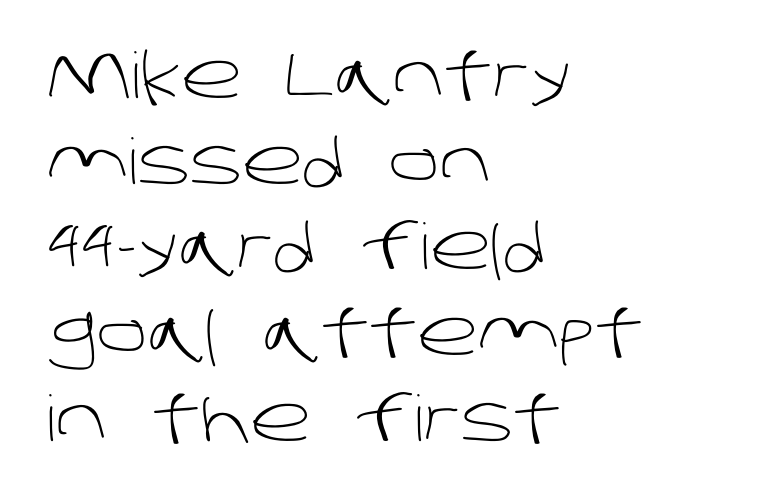
{"serif": "no", "bold": "no", "weight": "light", "width": "normal", "stroke_contrast": "low", "x_height": "large", "monospaced": "no", "underline": "no", "align": "left", "line_spacing": "normal", "line_spacing_ratio": 1.36, "letter_spacing": "normal", "letter_spacing_em": 0.0, "glyph_px": 63}
